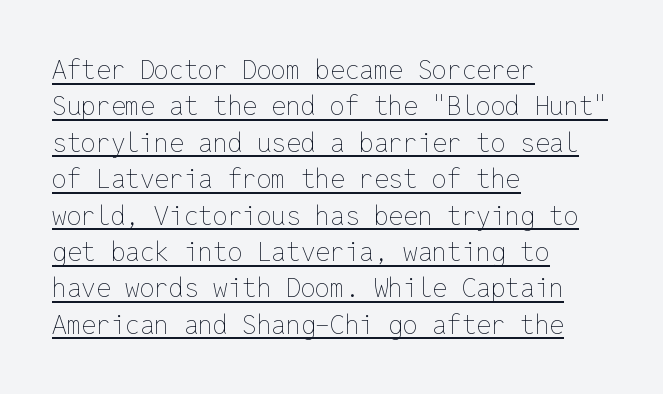
The image shows 26 px text type, upright; set left-aligned, normal line spacing (1.4x), normal letter spacing, underlined.
